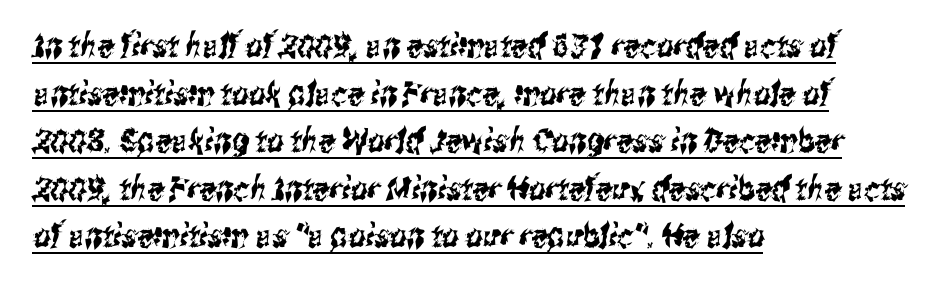
{"serif": "no", "width": "condensed", "stroke_contrast": "medium", "x_height": "medium", "monospaced": "no", "underline": "yes", "align": "left", "line_spacing": "normal", "line_spacing_ratio": 1.44, "letter_spacing": "normal", "letter_spacing_em": 0.0, "glyph_px": 33}
